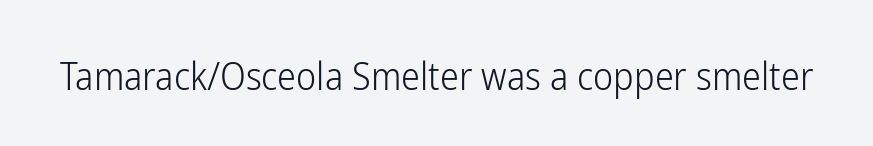
The image shows 38 px light, condensed sans-serif type, upright; set normal letter spacing, not underlined; low stroke contrast and a medium x-height.
